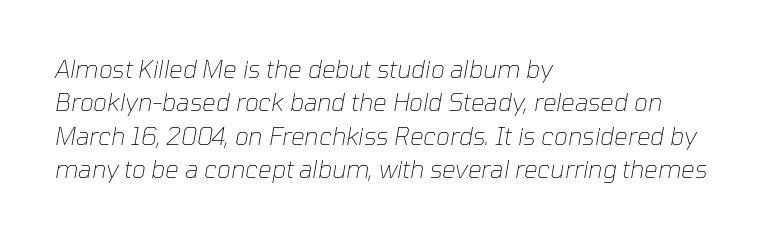
Has an underline been added? It has not. There is no visible air inserted between adjacent glyphs. Does the copy run flush right? No — it runs flush left. Is the stroke heavy? The answer is a plain regular-or-lighter. These lines sit exactly where default settings would place them.
